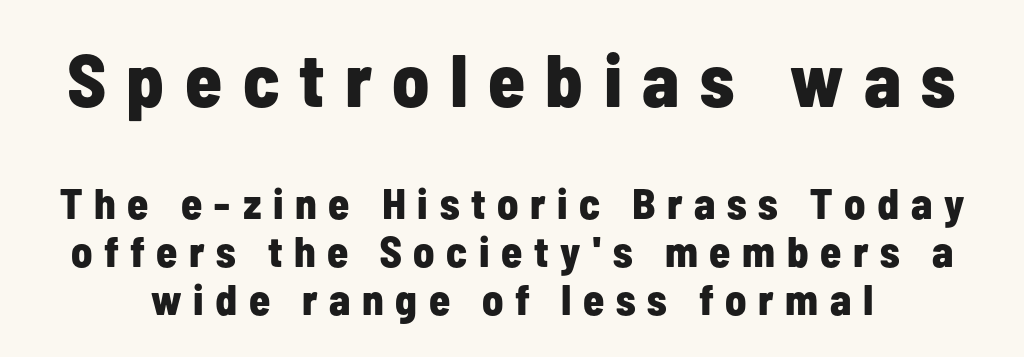
Q: Is the text bold? A: Yes.
Q: Is the text italic (slanted)? A: No, it is upright.
Q: Is the typeface a serif or a sans-serif typeface? A: Sans-serif.
Q: Is the text underlined? A: No.
Q: Is the spacing between letters normal or unusually wide? A: Unusually wide.
Q: Is the spacing between lines tight, normal or loose? A: Tight.
Q: Which block of text is set in a larger size, the first (top) or the second (bottom)? A: The first (top) one.
Q: Width (condensed, normal, or wide)? A: Condensed.
Q: Stroke contrast? A: Low.
Q: x-height? A: Medium.
Q: Monospaced? A: No.
